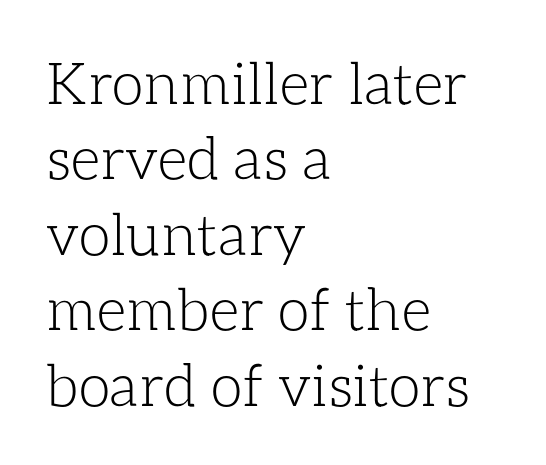
Q: Is the text bold? A: No.
Q: Is the text italic (slanted)? A: No, it is upright.
Q: Is the text underlined? A: No.
Q: How is the paragraph aligned? A: Left-aligned.
Q: Is the spacing between letters normal or unusually wide? A: Normal.
Q: Is the spacing between lines tight, normal or loose? A: Normal.
Q: Width (condensed, normal, or wide)? A: Normal.
Q: Stroke contrast? A: Low.
Q: x-height? A: Medium.
Q: Monospaced? A: No.
